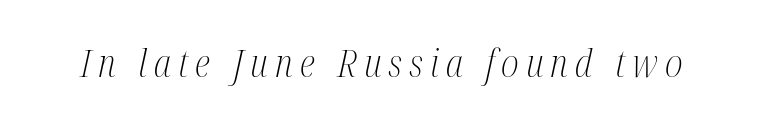
{"serif": "yes", "italic": "yes", "lean": "right", "slant_degrees": 12, "bold": "no", "weight": "light", "width": "condensed", "stroke_contrast": "medium", "x_height": "medium", "monospaced": "no", "underline": "no", "glyph_px": 39}
